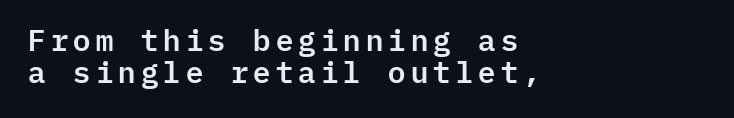
{"serif": "no", "italic": "no", "width": "normal", "stroke_contrast": "low", "x_height": "medium", "monospaced": "yes", "underline": "no", "align": "left", "line_spacing": "tight", "line_spacing_ratio": 1.07, "glyph_px": 30}
